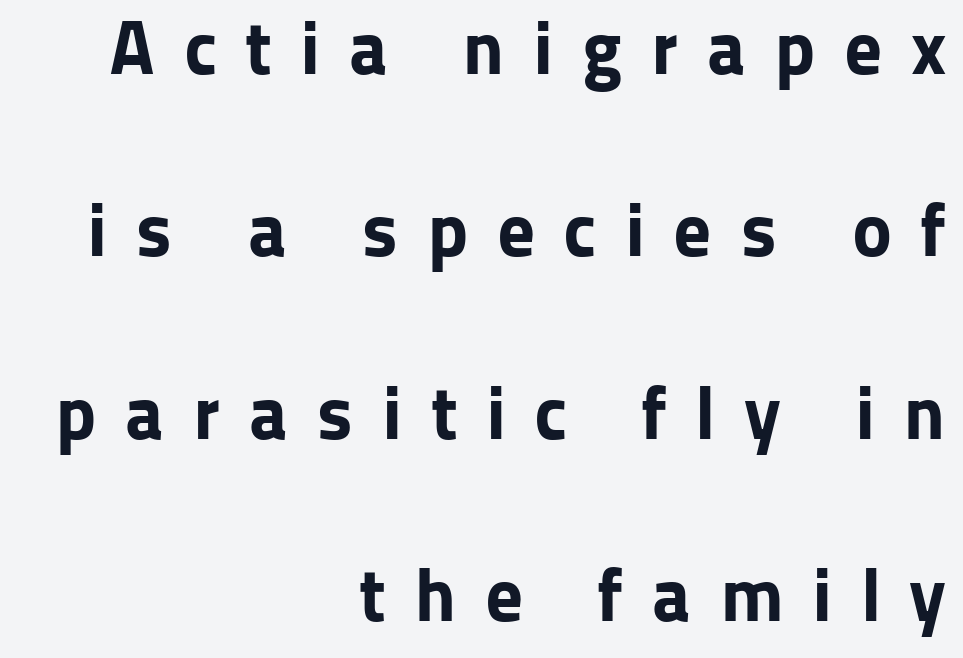
{"serif": "no", "italic": "no", "bold": "yes", "weight": "bold", "width": "normal", "stroke_contrast": "low", "x_height": "medium", "monospaced": "no", "underline": "no", "align": "right", "line_spacing": "loose", "line_spacing_ratio": 2.4, "letter_spacing": "wide", "letter_spacing_em": 0.37, "glyph_px": 76}
